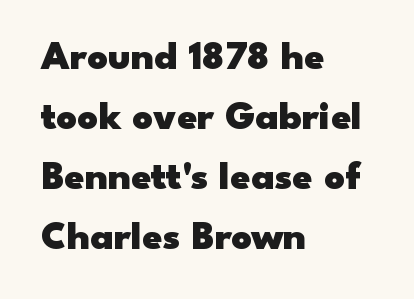
Q: Is the text bold? A: Yes.
Q: Is the text italic (slanted)? A: No, it is upright.
Q: Is the typeface a serif or a sans-serif typeface? A: Sans-serif.
Q: Is the text underlined? A: No.
Q: How is the paragraph aligned? A: Left-aligned.
Q: Is the spacing between letters normal or unusually wide? A: Normal.
Q: Is the spacing between lines tight, normal or loose? A: Normal.
Q: Width (condensed, normal, or wide)? A: Wide.
Q: Stroke contrast? A: Low.
Q: x-height? A: Small.
Q: Monospaced? A: No.
